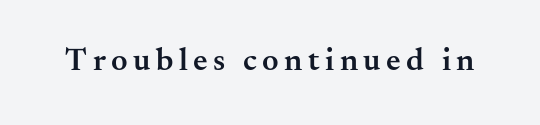
Q: Is the text bold? A: Semi-bold.
Q: Is the text italic (slanted)? A: No, it is upright.
Q: Is the typeface a serif or a sans-serif typeface? A: Serif.
Q: Is the text underlined? A: No.
Q: Width (condensed, normal, or wide)? A: Normal.
Q: Stroke contrast? A: Medium.
Q: x-height? A: Small.
Q: Monospaced? A: No.
